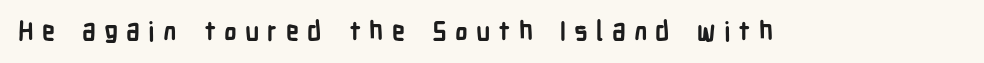
Q: Is the text bold? A: Yes.
Q: Is the text italic (slanted)? A: No, it is upright.
Q: Is the text underlined? A: No.
Q: Is the spacing between letters normal or unusually wide? A: Unusually wide.
